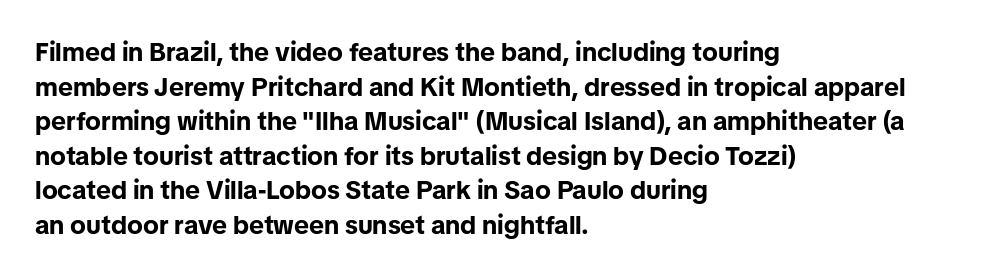
{"italic": "no", "bold": "yes", "underline": "no", "align": "left", "line_spacing": "normal", "line_spacing_ratio": 1.33, "letter_spacing": "normal", "letter_spacing_em": 0.0, "glyph_px": 26}
